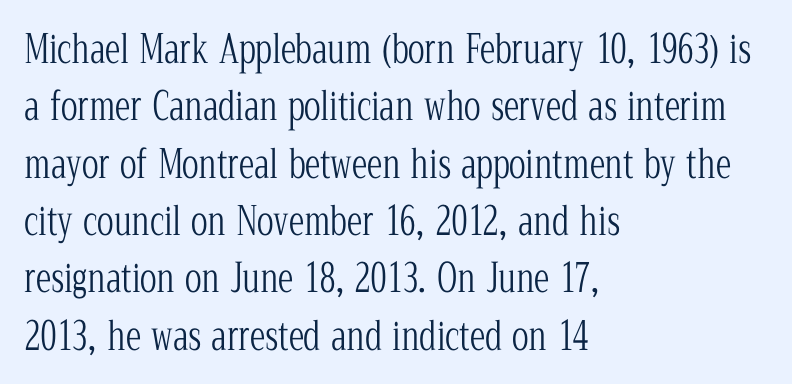
{"serif": "yes", "italic": "no", "bold": "no", "weight": "light", "width": "condensed", "stroke_contrast": "low", "x_height": "medium", "monospaced": "no", "underline": "no", "align": "left", "line_spacing": "normal", "line_spacing_ratio": 1.47, "letter_spacing": "normal", "letter_spacing_em": 0.0, "glyph_px": 39}
